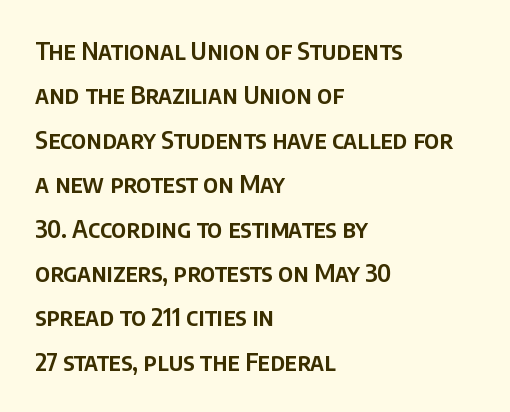
The image shows 24 px text type, upright; set left-aligned, line spacing 1.85x, normal letter spacing, not underlined.
